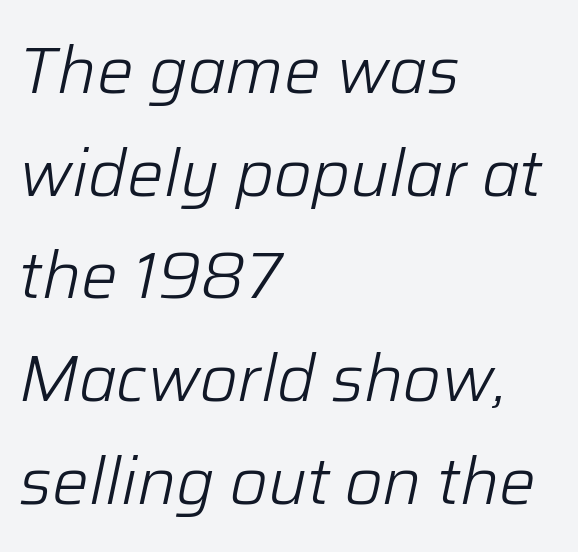
{"italic": "yes", "lean": "right", "slant_degrees": 12, "bold": "no", "weight": "light", "width": "normal", "stroke_contrast": "low", "x_height": "medium", "monospaced": "no", "underline": "no", "align": "left", "line_spacing": "normal", "line_spacing_ratio": 1.58, "letter_spacing": "normal", "letter_spacing_em": 0.0, "glyph_px": 65}
